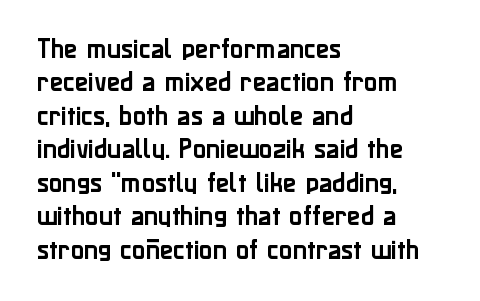
Q: Is the text italic (slanted)? A: No, it is upright.
Q: Is the text underlined? A: No.
Q: How is the paragraph aligned? A: Left-aligned.
Q: Is the spacing between letters normal or unusually wide? A: Normal.
Q: Is the spacing between lines tight, normal or loose? A: Normal.
